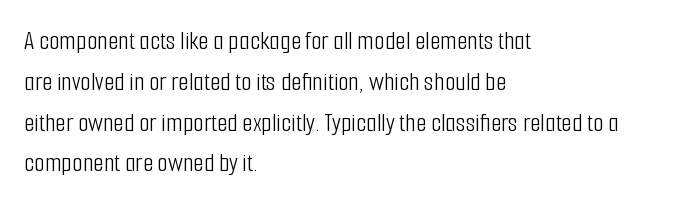
The passage shown stacks its lines at a standard gap. Plain, unruled lines of type. Summary of weight: not heavy and not bold. The rendering keeps characters at their native spacing. Notice how the stems are strictly vertical — no italics here.
